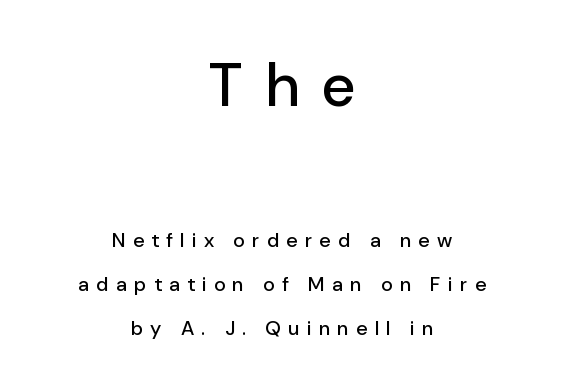
Q: Is the text italic (slanted)? A: No, it is upright.
Q: Is the typeface a serif or a sans-serif typeface? A: Sans-serif.
Q: Is the text underlined? A: No.
Q: How is the paragraph aligned? A: Centered.
Q: Is the spacing between letters normal or unusually wide? A: Unusually wide.
Q: Is the spacing between lines tight, normal or loose? A: Loose.
Q: Which block of text is set in a larger size, the first (top) or the second (bottom)? A: The first (top) one.
Q: Width (condensed, normal, or wide)? A: Normal.
Q: Stroke contrast? A: Low.
Q: x-height? A: Medium.
Q: Monospaced? A: No.
